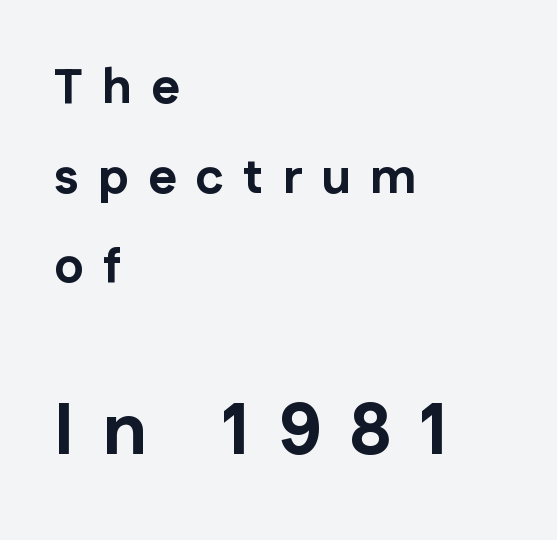
The image shows 73 px bold sans-serif type, upright; set left-aligned, line spacing 1.83x, unusually wide letter spacing (+0.39 em), not underlined; the second (bottom) block is 1.49x larger; low stroke contrast and a medium x-height.
